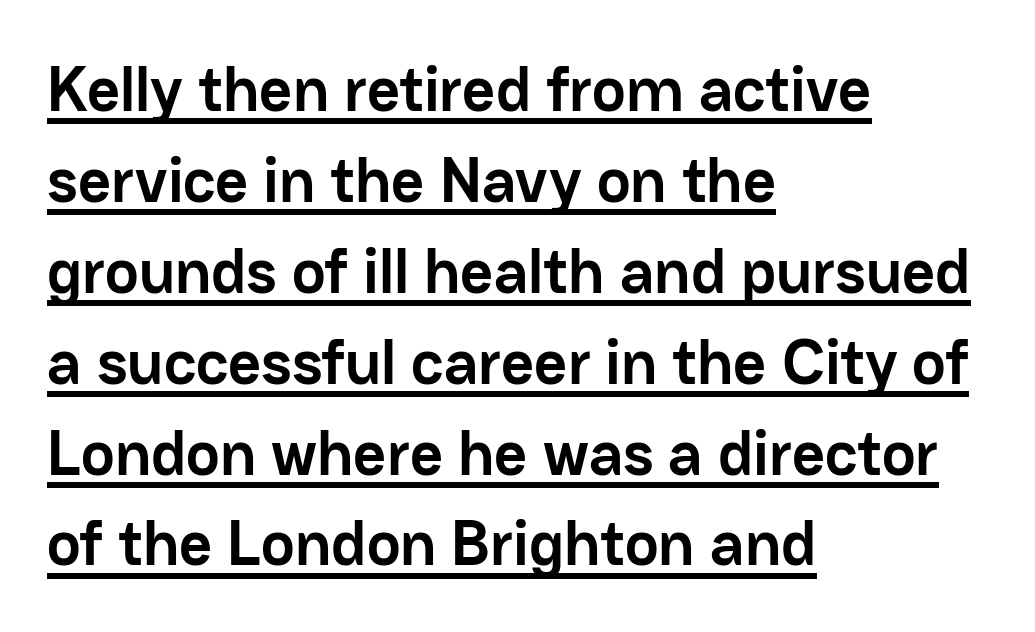
Q: Is the text bold? A: Yes.
Q: Is the text italic (slanted)? A: No, it is upright.
Q: Is the typeface a serif or a sans-serif typeface? A: Sans-serif.
Q: Is the text underlined? A: Yes.
Q: How is the paragraph aligned? A: Left-aligned.
Q: Is the spacing between letters normal or unusually wide? A: Normal.
Q: Is the spacing between lines tight, normal or loose? A: Normal.
Q: Width (condensed, normal, or wide)? A: Normal.
Q: Stroke contrast? A: Low.
Q: x-height? A: Medium.
Q: Monospaced? A: No.
